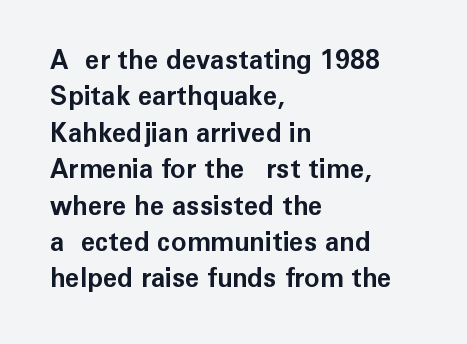
Characters remain perfectly vertical along every line. The passage is arranged the way most books set body copy — flush left. These lines sit exactly where default settings would place them. Nobody touched the tracking dial on this one. Descender tails drop into unmarked territory. Is the type bold? Yes — the strokes are clearly thick and heavy.
